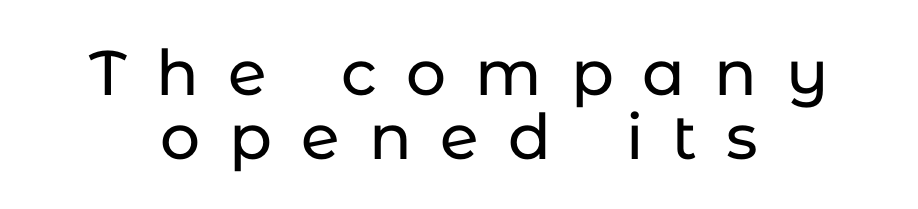
Q: Is the text italic (slanted)? A: No, it is upright.
Q: Is the typeface a serif or a sans-serif typeface? A: Sans-serif.
Q: Is the text underlined? A: No.
Q: How is the paragraph aligned? A: Centered.
Q: Is the spacing between letters normal or unusually wide? A: Unusually wide.
Q: Is the spacing between lines tight, normal or loose? A: Tight.
Q: Width (condensed, normal, or wide)? A: Normal.
Q: Stroke contrast? A: Low.
Q: x-height? A: Medium.
Q: Monospaced? A: No.
